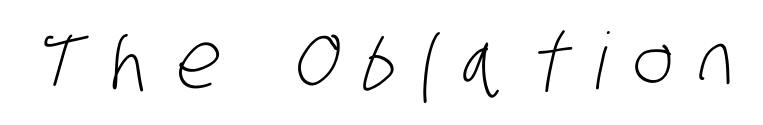
{"serif": "no", "bold": "no", "weight": "light", "width": "condensed", "stroke_contrast": "low", "x_height": "large", "monospaced": "no", "underline": "no", "letter_spacing": "wide", "letter_spacing_em": 0.33, "glyph_px": 78}
